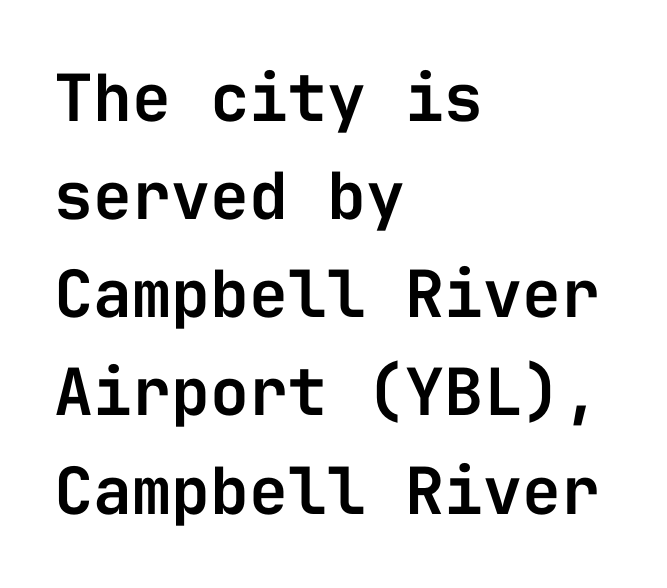
Q: Is the text italic (slanted)? A: No, it is upright.
Q: Is the typeface a serif or a sans-serif typeface? A: Sans-serif.
Q: Is the text underlined? A: No.
Q: How is the paragraph aligned? A: Left-aligned.
Q: Is the spacing between letters normal or unusually wide? A: Normal.
Q: Is the spacing between lines tight, normal or loose? A: Normal.
Q: Width (condensed, normal, or wide)? A: Normal.
Q: Stroke contrast? A: Low.
Q: x-height? A: Medium.
Q: Monospaced? A: Yes.
